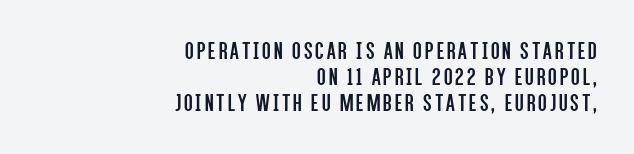
{"italic": "no", "bold": "no", "underline": "no", "align": "right", "line_spacing": "tight", "line_spacing_ratio": 1.05, "glyph_px": 25}
